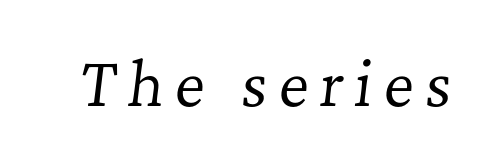
Type style note: has serifs. Compared with ordinary roman type, these characters are visibly tilted. The typeface has the unassuming heft of standard copy or less. The glyphs are unaccompanied by any horizontal stroke below them. Character widths vary here, with narrow letters taking less room than wide ones.
